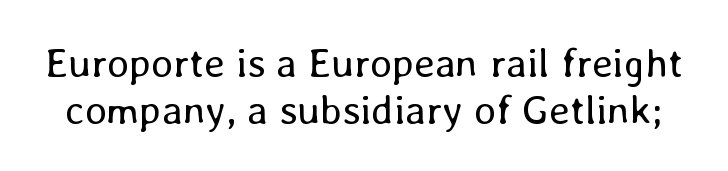
The image shows 41 px regular-weight type, upright; set tight line spacing (1.14x), normal letter spacing, not underlined; low stroke contrast and a medium x-height.
